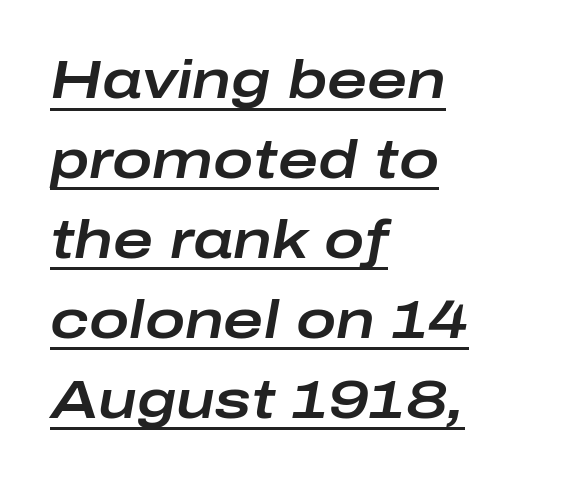
Q: Is the text italic (slanted)? A: Yes, it leans right by about 10 degrees.
Q: Is the text underlined? A: Yes.
Q: How is the paragraph aligned? A: Left-aligned.
Q: Is the spacing between letters normal or unusually wide? A: Normal.
Q: Is the spacing between lines tight, normal or loose? A: Normal.
Q: Width (condensed, normal, or wide)? A: Wide.
Q: Stroke contrast? A: Low.
Q: x-height? A: Medium.
Q: Monospaced? A: No.
